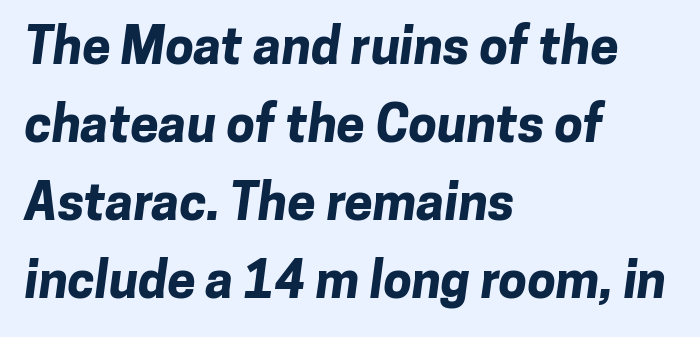
This rendering features lettering with no underline. What weight is shown? A full bold with thick strokes. Letter spacing: default. Type style note: lacks serifs. You could not count columns in this text — the font is proportionally spaced. Leading matches the norm, producing a regular column.
